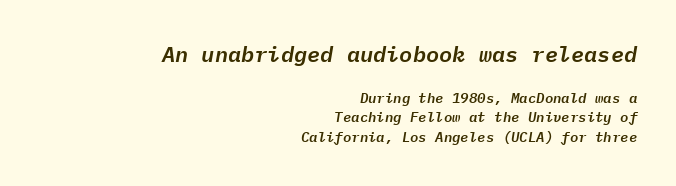
Q: Is the text italic (slanted)? A: Yes, it leans right by about 9 degrees.
Q: Is the text underlined? A: No.
Q: How is the paragraph aligned? A: Right-aligned.
Q: Is the spacing between letters normal or unusually wide? A: Normal.
Q: Is the spacing between lines tight, normal or loose? A: Normal.
Q: Which block of text is set in a larger size, the first (top) or the second (bottom)? A: The first (top) one.
